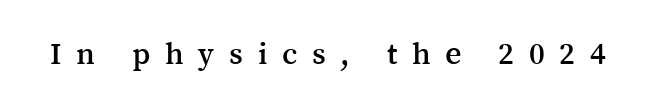
Q: Is the text italic (slanted)? A: No, it is upright.
Q: Is the typeface a serif or a sans-serif typeface? A: Serif.
Q: Is the text underlined? A: No.
Q: Is the spacing between letters normal or unusually wide? A: Unusually wide.
Q: Width (condensed, normal, or wide)? A: Normal.
Q: Stroke contrast? A: Medium.
Q: x-height? A: Medium.
Q: Monospaced? A: No.
